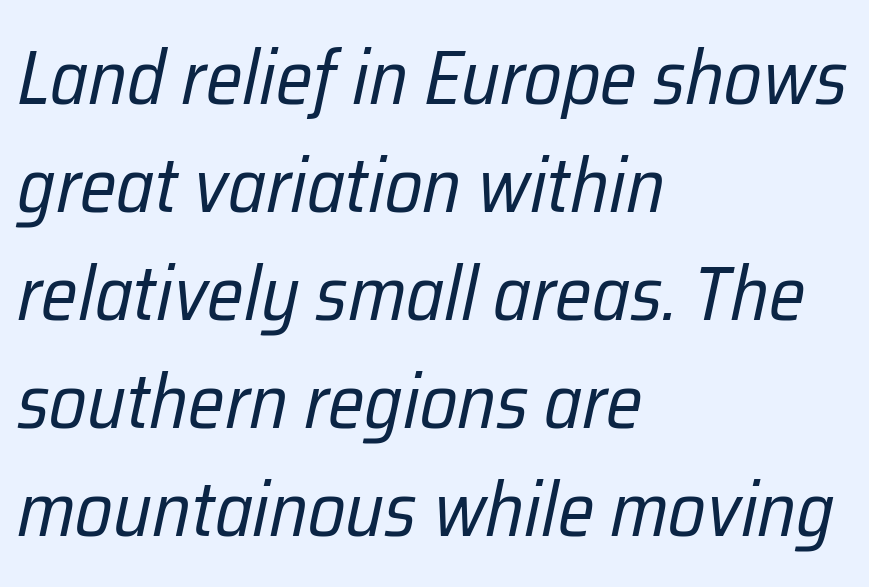
Q: Is the text bold? A: No.
Q: Is the text italic (slanted)? A: Yes, it leans right by about 12 degrees.
Q: Is the text underlined? A: No.
Q: How is the paragraph aligned? A: Left-aligned.
Q: Is the spacing between letters normal or unusually wide? A: Normal.
Q: Is the spacing between lines tight, normal or loose? A: Normal.
Q: Width (condensed, normal, or wide)? A: Condensed.
Q: Stroke contrast? A: Low.
Q: x-height? A: Medium.
Q: Monospaced? A: No.
